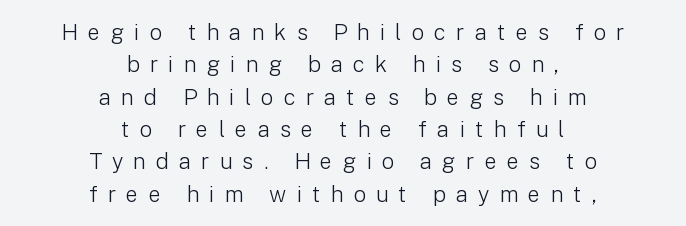
Q: Is the text bold? A: No.
Q: Is the text italic (slanted)? A: No, it is upright.
Q: Is the text underlined? A: No.
Q: How is the paragraph aligned? A: Centered.
Q: Is the spacing between letters normal or unusually wide? A: Unusually wide.
Q: Is the spacing between lines tight, normal or loose? A: Normal.
